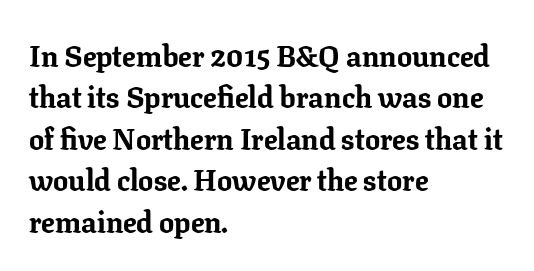
Q: Is the text bold? A: Yes.
Q: Is the text italic (slanted)? A: No, it is upright.
Q: Is the typeface a serif or a sans-serif typeface? A: Serif.
Q: Is the text underlined? A: No.
Q: How is the paragraph aligned? A: Left-aligned.
Q: Is the spacing between letters normal or unusually wide? A: Normal.
Q: Is the spacing between lines tight, normal or loose? A: Normal.
Q: Width (condensed, normal, or wide)? A: Normal.
Q: Stroke contrast? A: Low.
Q: x-height? A: Medium.
Q: Monospaced? A: No.
